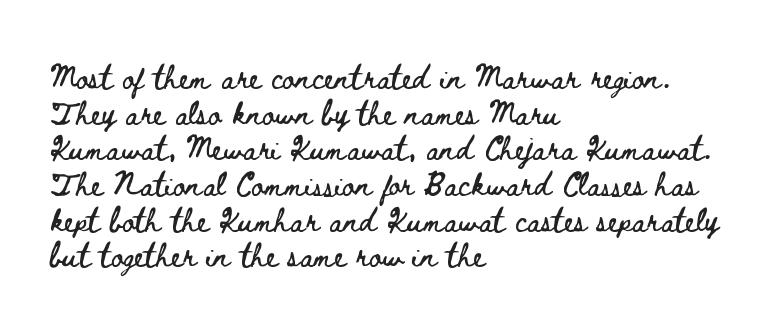
{"underline": "no", "align": "left", "line_spacing": "normal", "line_spacing_ratio": 1.55, "letter_spacing": "normal", "letter_spacing_em": 0.0, "glyph_px": 23}
